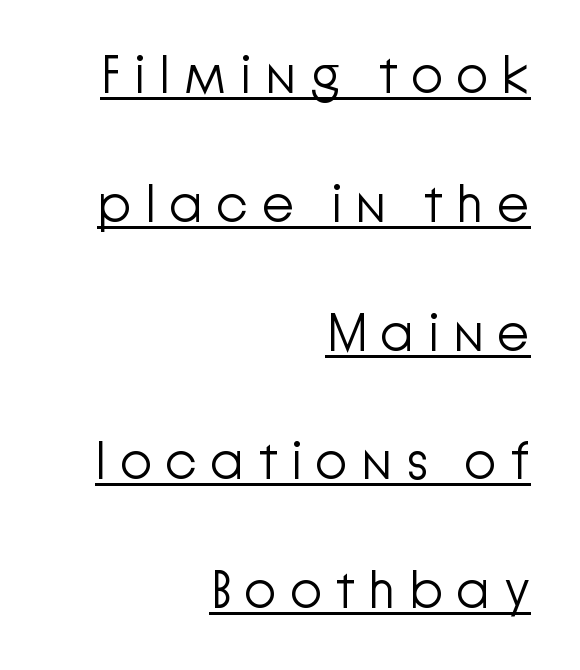
{"serif": "no", "italic": "no", "bold": "no", "weight": "light", "width": "normal", "stroke_contrast": "low", "x_height": "medium", "monospaced": "no", "underline": "yes", "align": "right", "line_spacing": "loose", "line_spacing_ratio": 2.43, "letter_spacing": "wide", "letter_spacing_em": 0.24, "glyph_px": 53}
